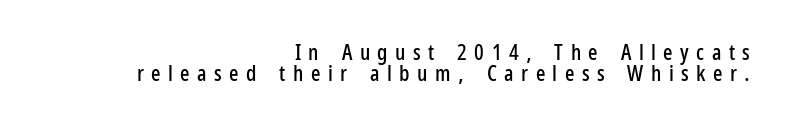
The gap between lines stays unmarked. Each line ends at the same right margin while the left side varies. Look at the tracking — it's clearly loosened, letters drifting apart. Ascenders rise straight up at ninety degrees.
